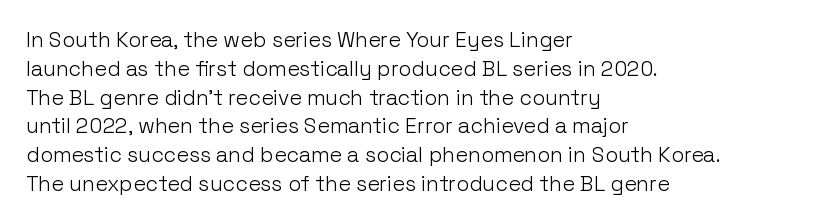
The image shows 21 px text type, upright; set left-aligned, normal line spacing (1.37x), normal letter spacing, not underlined.
